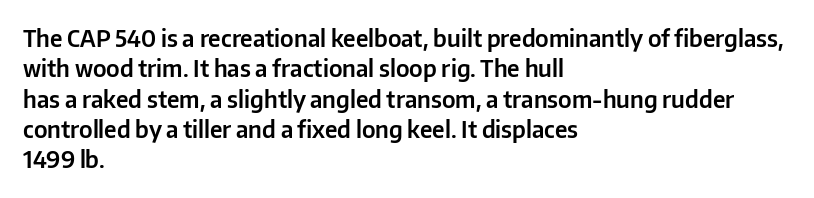
The image shows 23 px text type, upright; set left-aligned, normal line spacing (1.32x), normal letter spacing, not underlined.
